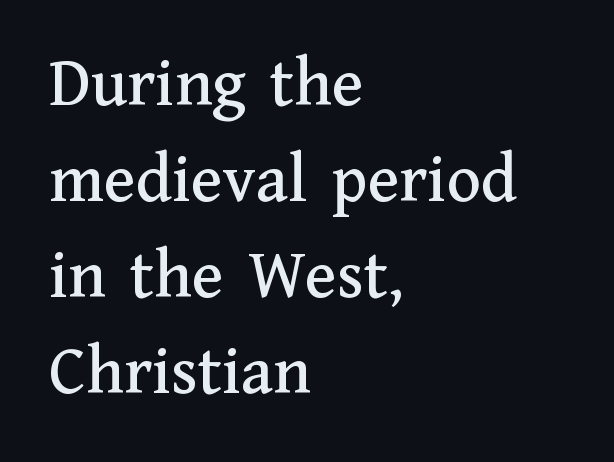
{"serif": "yes", "italic": "no", "width": "normal", "stroke_contrast": "medium", "x_height": "medium", "monospaced": "no", "underline": "no", "align": "left", "line_spacing": "normal", "line_spacing_ratio": 1.35, "letter_spacing": "normal", "letter_spacing_em": 0.0, "glyph_px": 71}
